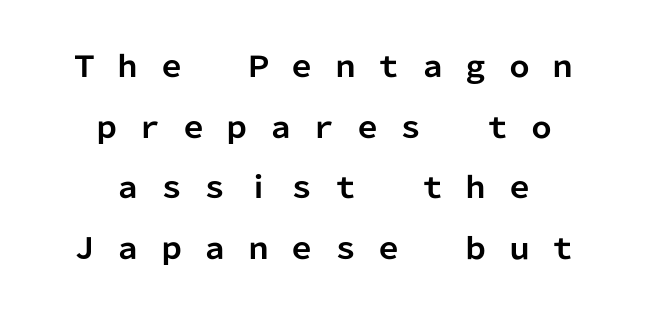
{"serif": "no", "italic": "no", "bold": "yes", "weight": "bold", "width": "normal", "stroke_contrast": "low", "x_height": "medium", "monospaced": "no", "underline": "no", "line_spacing": "loose", "line_spacing_ratio": 2.09, "letter_spacing": "wide", "letter_spacing_em": 0.5, "glyph_px": 29}
